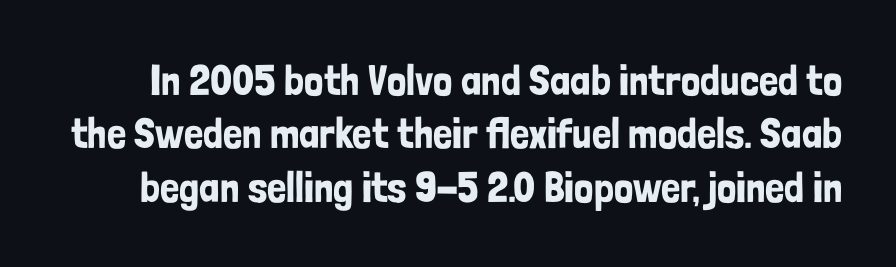
The image shows 43 px condensed sans-serif type, upright; set line spacing 1.24x, normal letter spacing, not underlined; low stroke contrast and a medium x-height.
